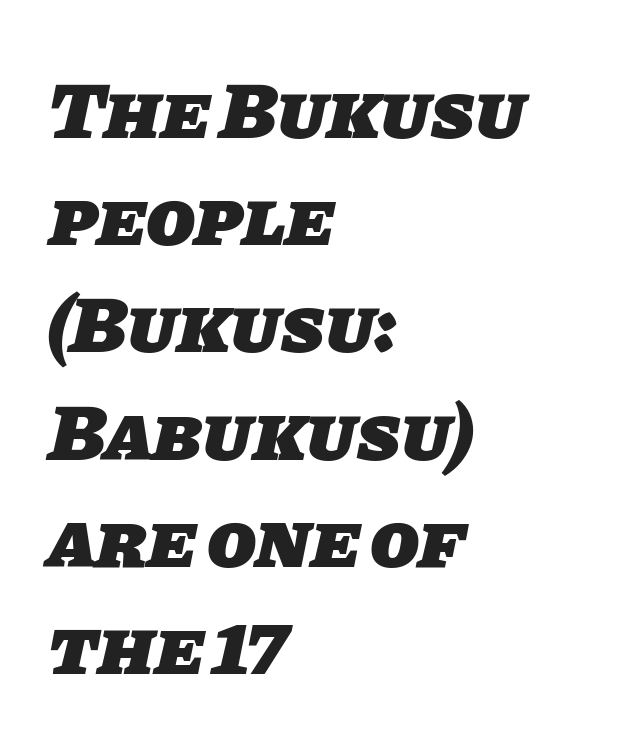
Q: Is the text bold? A: Yes.
Q: Is the typeface a serif or a sans-serif typeface? A: Serif.
Q: Is the text underlined? A: No.
Q: How is the paragraph aligned? A: Left-aligned.
Q: Is the spacing between letters normal or unusually wide? A: Normal.
Q: Is the spacing between lines tight, normal or loose? A: Normal.
Q: Width (condensed, normal, or wide)? A: Normal.
Q: Stroke contrast? A: Low.
Q: x-height? A: Large.
Q: Monospaced? A: No.
